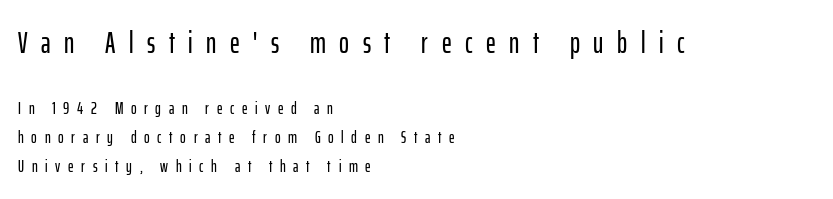
{"serif": "no", "italic": "no", "width": "condensed", "stroke_contrast": "low", "x_height": "medium", "monospaced": "no", "underline": "no", "align": "left", "line_spacing_ratio": 1.72, "letter_spacing": "wide", "letter_spacing_em": 0.45, "larger_block": "first", "size_ratio": 1.76, "glyph_px": 30}
